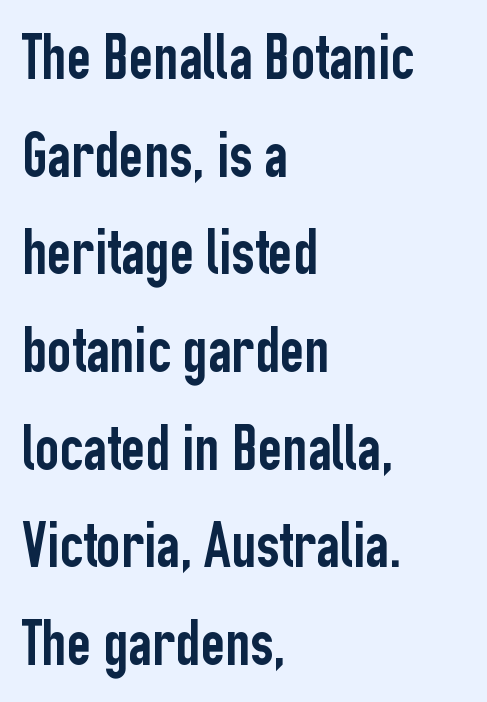
The image shows 66 px condensed sans-serif type, upright; set left-aligned, normal line spacing (1.48x), normal letter spacing, not underlined; low stroke contrast and a medium x-height.
